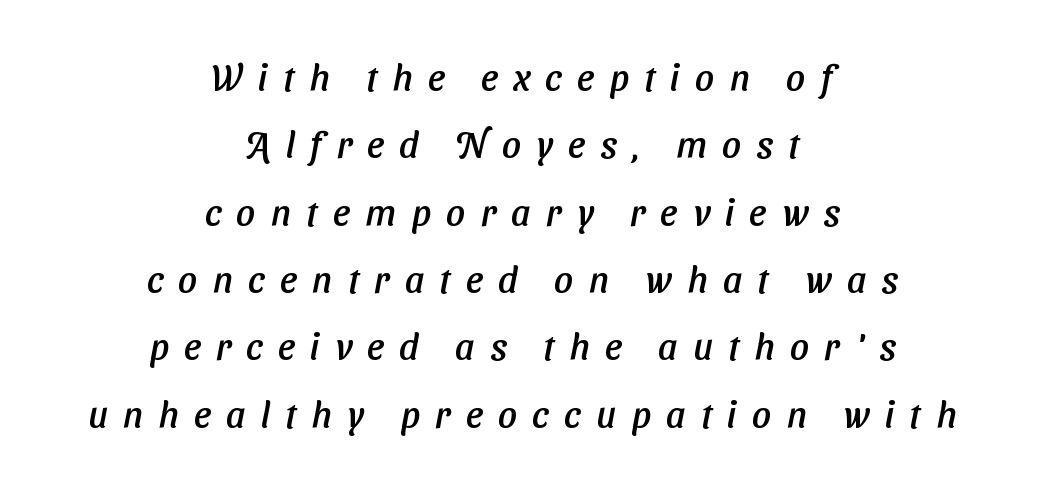
The image shows 37 px sans-serif type; set centered, line spacing 1.82x, unusually wide letter spacing (+0.41 em), not underlined; low stroke contrast and a medium x-height.
